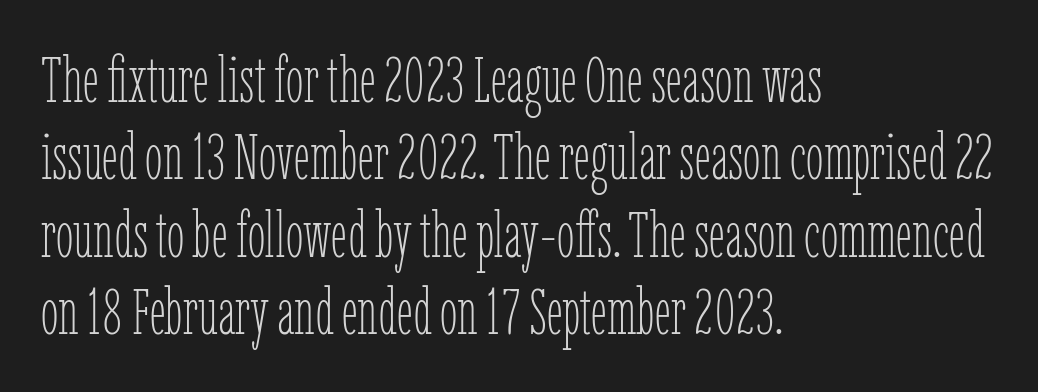
{"italic": "no", "bold": "no", "weight": "thin", "width": "condensed", "stroke_contrast": "low", "x_height": "medium", "monospaced": "no", "underline": "no", "align": "left", "line_spacing_ratio": 1.21, "letter_spacing": "normal", "letter_spacing_em": 0.0, "glyph_px": 64}
